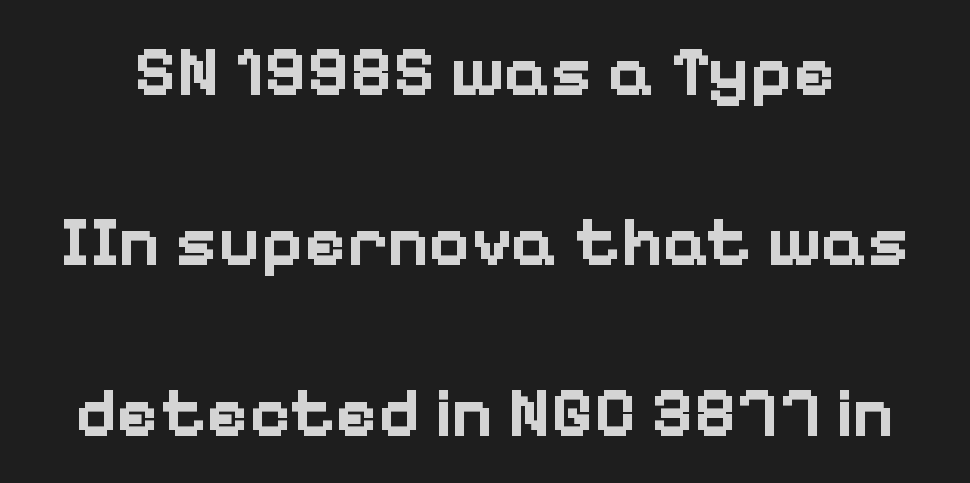
{"serif": "no", "italic": "no", "bold": "yes", "weight": "bold", "width": "normal", "stroke_contrast": "low", "x_height": "medium", "monospaced": "no", "underline": "no", "line_spacing": "loose", "line_spacing_ratio": 2.4, "letter_spacing": "normal", "letter_spacing_em": 0.0, "glyph_px": 71}
